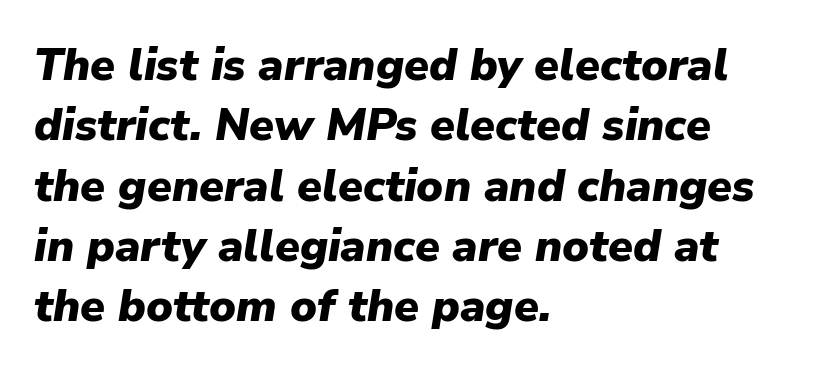
{"italic": "yes", "lean": "right", "slant_degrees": 9, "bold": "yes", "weight": "heavy", "width": "normal", "stroke_contrast": "low", "x_height": "medium", "monospaced": "no", "underline": "no", "align": "left", "line_spacing": "normal", "line_spacing_ratio": 1.34, "letter_spacing": "normal", "letter_spacing_em": 0.0, "glyph_px": 45}
